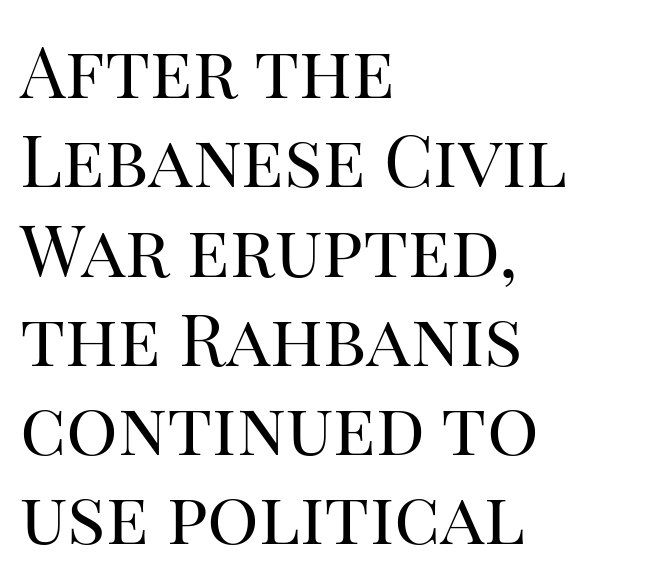
The image shows 72 px regular-weight serif type, upright; set left-aligned, line spacing 1.24x, normal letter spacing, not underlined; high stroke contrast and a large x-height.
